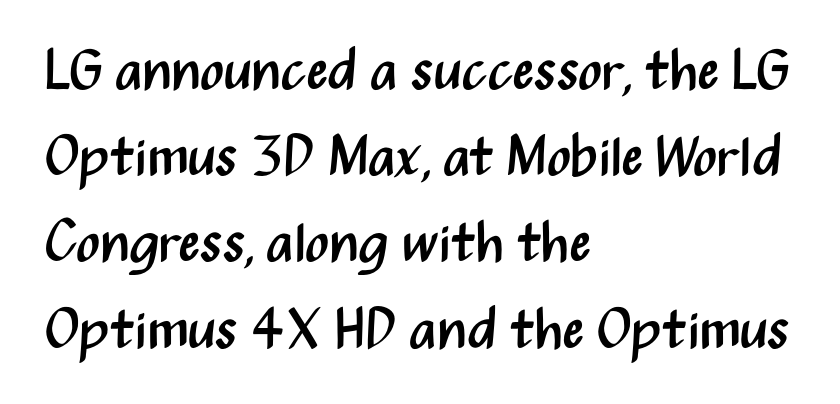
Q: Is the text bold? A: No.
Q: Is the text italic (slanted)? A: No, it is upright.
Q: Is the typeface a serif or a sans-serif typeface? A: Sans-serif.
Q: Is the text underlined? A: No.
Q: How is the paragraph aligned? A: Left-aligned.
Q: Is the spacing between letters normal or unusually wide? A: Normal.
Q: Is the spacing between lines tight, normal or loose? A: Normal.
Q: Width (condensed, normal, or wide)? A: Condensed.
Q: Stroke contrast? A: Medium.
Q: x-height? A: Medium.
Q: Monospaced? A: No.
